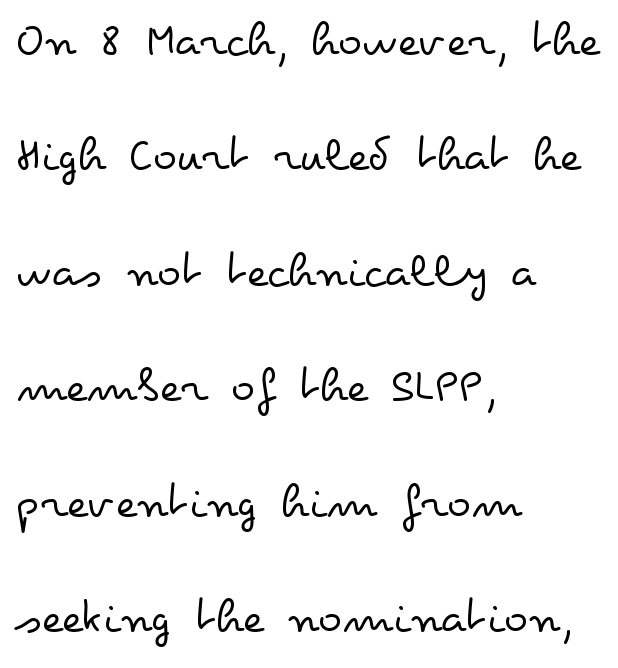
The image shows 50 px regular-weight, wide type, upright; set left-aligned, loose line spacing (2.31x), normal letter spacing, not underlined; low stroke contrast and a small x-height.
